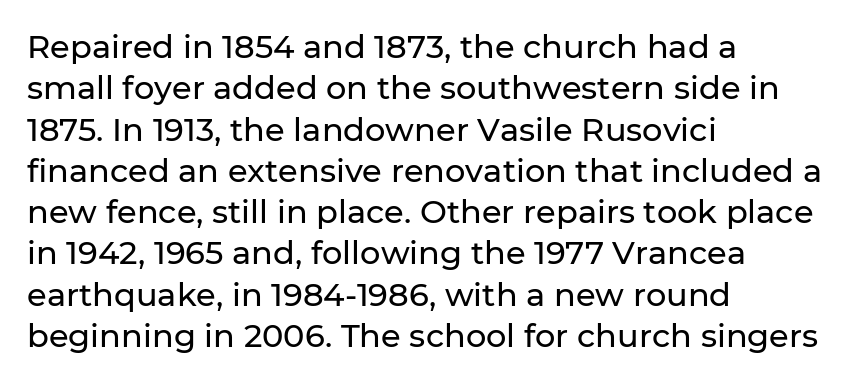
The glyphs are unaccompanied by any horizontal stroke below them. If you measured baseline to baseline, you'd find a middling distance. This sample uses an upright cut, with every glyph sitting square on the baseline. The passage is arranged the way most books set body copy — flush left. Proportional: the letters do not fall into vertical columns. Each word holds together tightly as a unit, with standard inter-letter gaps.
